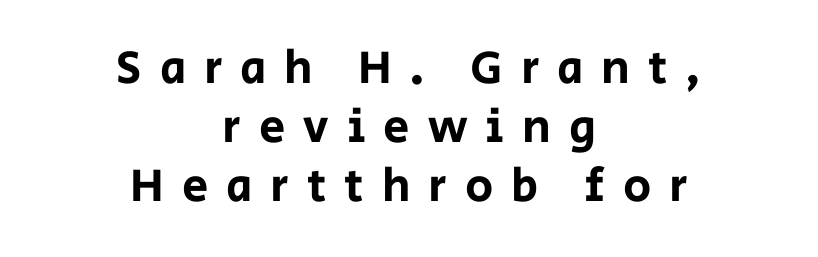
Vertical spacing — default. The rendering inserts visible extra space after every character. Examine the stroke ends and you'll find no serifs. If you folded the block vertically in half, each line would mirror itself in length.
